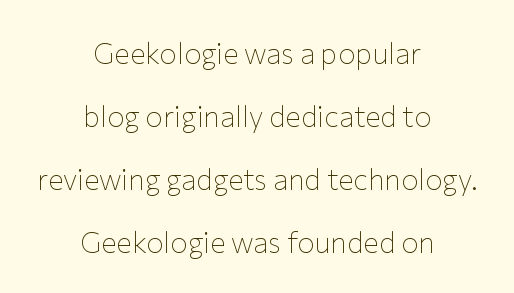
Q: Is the text bold? A: No.
Q: Is the text italic (slanted)? A: No, it is upright.
Q: Is the typeface a serif or a sans-serif typeface? A: Sans-serif.
Q: Is the text underlined? A: No.
Q: How is the paragraph aligned? A: Centered.
Q: Is the spacing between letters normal or unusually wide? A: Normal.
Q: Is the spacing between lines tight, normal or loose? A: Loose.
Q: Width (condensed, normal, or wide)? A: Normal.
Q: Stroke contrast? A: Low.
Q: x-height? A: Medium.
Q: Monospaced? A: No.
